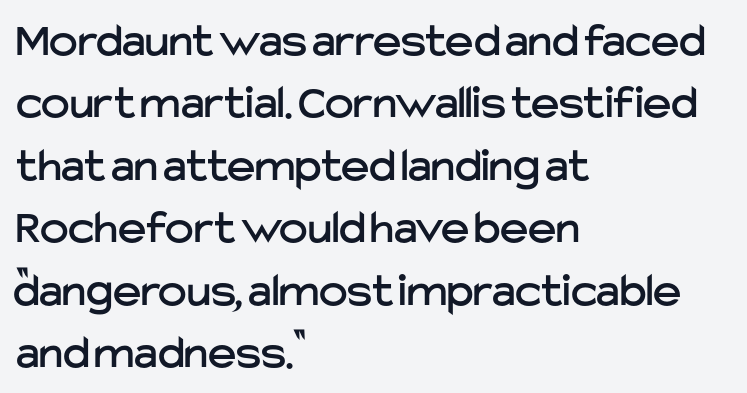
The image shows 48 px sans-serif type, upright; set left-aligned, normal line spacing (1.3x), normal letter spacing, not underlined; low stroke contrast and a medium x-height.
